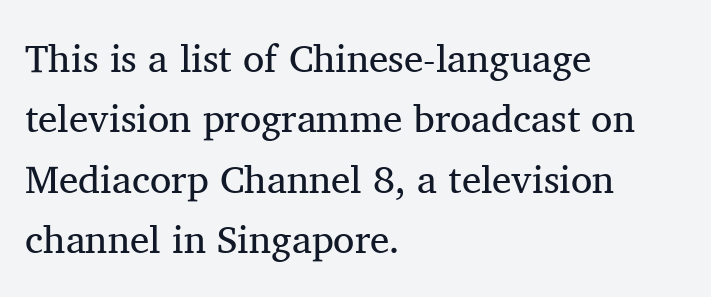
Q: Is the text bold? A: No.
Q: Is the text italic (slanted)? A: No, it is upright.
Q: Is the typeface a serif or a sans-serif typeface? A: Serif.
Q: Is the text underlined? A: No.
Q: How is the paragraph aligned? A: Left-aligned.
Q: Is the spacing between letters normal or unusually wide? A: Normal.
Q: Is the spacing between lines tight, normal or loose? A: Normal.
Q: Width (condensed, normal, or wide)? A: Normal.
Q: Stroke contrast? A: Medium.
Q: x-height? A: Medium.
Q: Monospaced? A: No.
